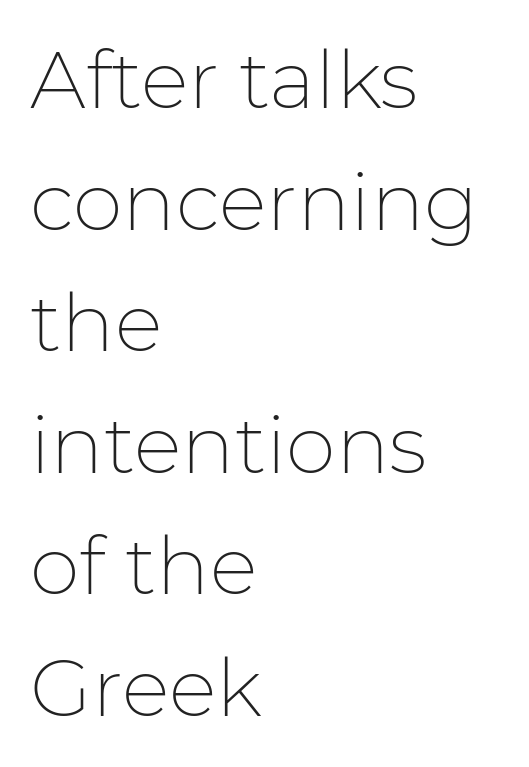
The image shows 80 px thin sans-serif type, upright; set left-aligned, normal line spacing (1.52x), normal letter spacing, not underlined; low stroke contrast and a medium x-height.
